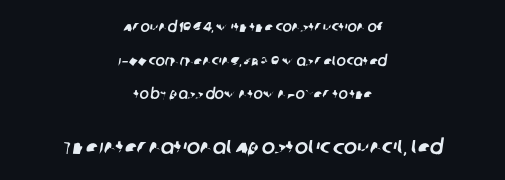
{"underline": "no", "align": "center", "line_spacing": "loose", "line_spacing_ratio": 2.4, "letter_spacing": "normal", "letter_spacing_em": 0.0, "larger_block": "second", "size_ratio": 1.43, "glyph_px": 20}
